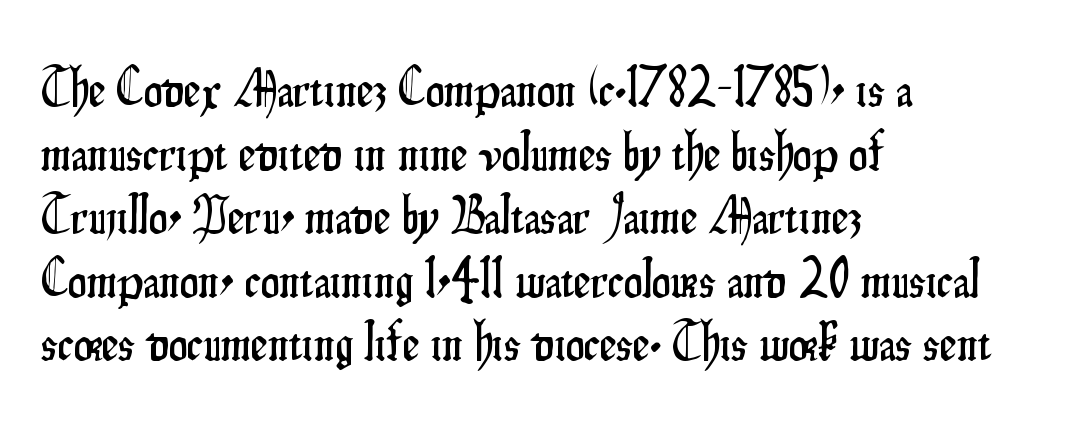
The image shows 53 px condensed sans-serif type, upright; set left-aligned, line spacing 1.2x, normal letter spacing, not underlined; low stroke contrast and a small x-height.
